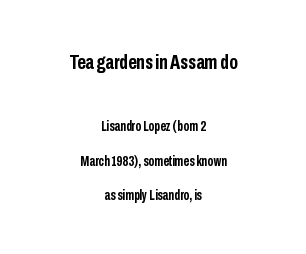
{"italic": "no", "bold": "yes", "underline": "no", "align": "center", "line_spacing": "loose", "line_spacing_ratio": 2.46, "letter_spacing": "normal", "letter_spacing_em": 0.0, "larger_block": "first", "size_ratio": 1.5, "glyph_px": 21}
